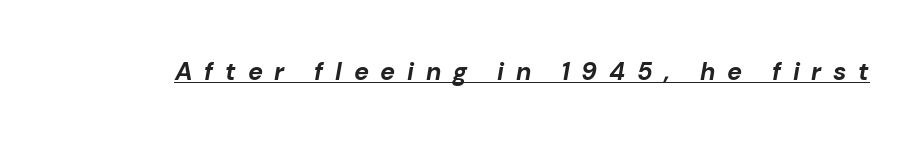
The image shows 25 px bold type, italic (leaning right); set unusually wide letter spacing (+0.47 em), underlined.
